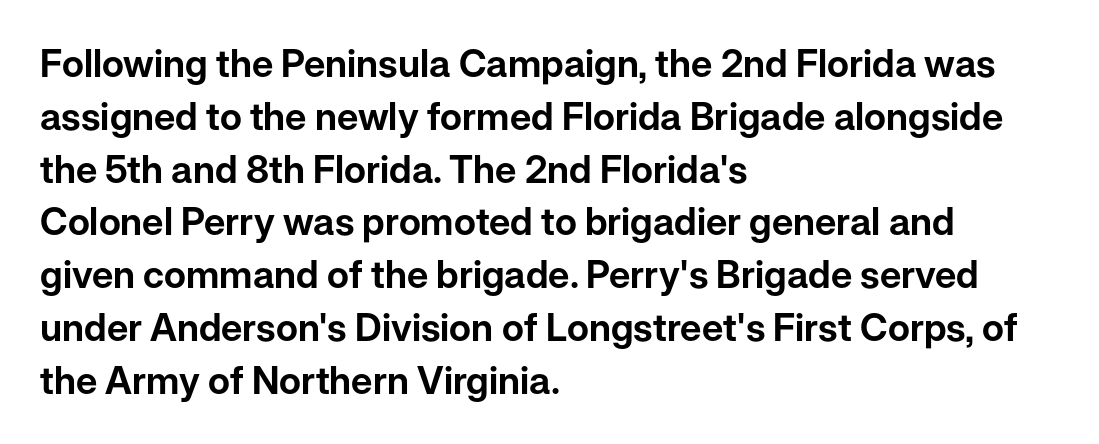
The image shows 38 px sans-serif type, upright; set left-aligned, normal line spacing (1.39x), normal letter spacing, not underlined; low stroke contrast and a medium x-height.
